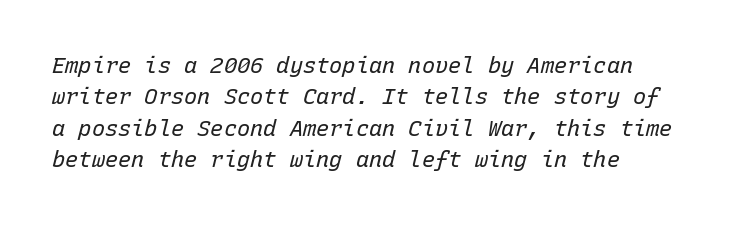
Q: Is the text bold? A: No.
Q: Is the text italic (slanted)? A: Yes, it leans right by about 15 degrees.
Q: Is the text underlined? A: No.
Q: Is the spacing between letters normal or unusually wide? A: Normal.
Q: Is the spacing between lines tight, normal or loose? A: Normal.
